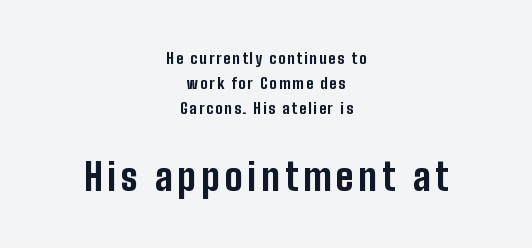
Each glyph is drawn with heavy, bold strokes. Italic? Not at all — the glyphs are vertical. Compared with typical paragraphs, the rows here are spaced about the same. A typesetter would call this proportional, since set widths differ per character. Check the space under the baseline: it is left empty.
